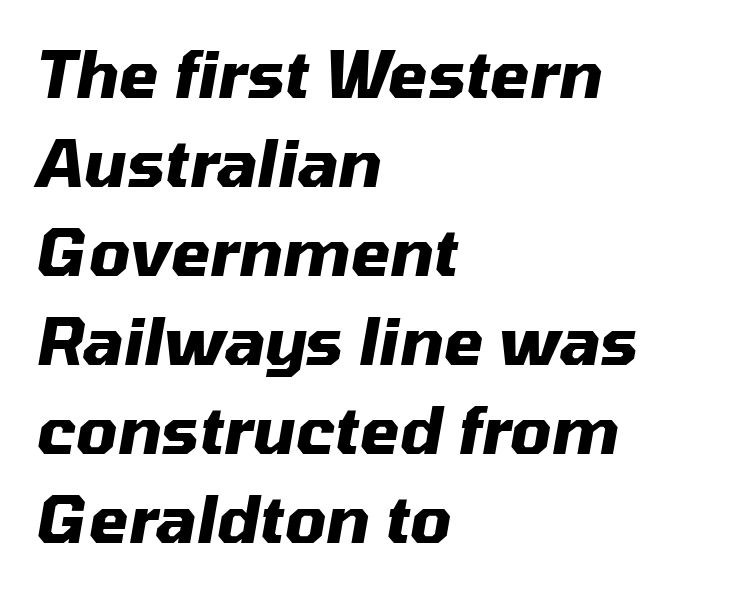
Q: Is the text bold? A: Yes.
Q: Is the text italic (slanted)? A: Yes, it leans right by about 10 degrees.
Q: Is the text underlined? A: No.
Q: How is the paragraph aligned? A: Left-aligned.
Q: Is the spacing between letters normal or unusually wide? A: Normal.
Q: Is the spacing between lines tight, normal or loose? A: Normal.
Q: Width (condensed, normal, or wide)? A: Normal.
Q: Stroke contrast? A: Medium.
Q: x-height? A: Medium.
Q: Monospaced? A: No.
